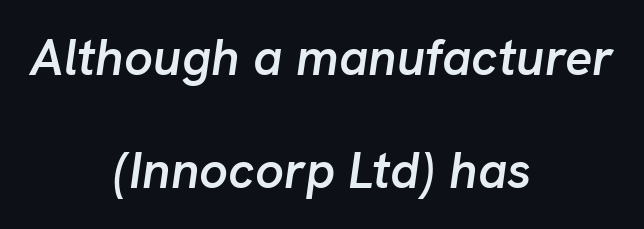
{"italic": "yes", "lean": "right", "slant_degrees": 8, "bold": "semi", "weight": "semibold", "width": "normal", "stroke_contrast": "low", "x_height": "medium", "monospaced": "no", "underline": "no", "align": "center", "line_spacing": "loose", "line_spacing_ratio": 2.22, "letter_spacing": "normal", "letter_spacing_em": 0.0, "glyph_px": 51}
